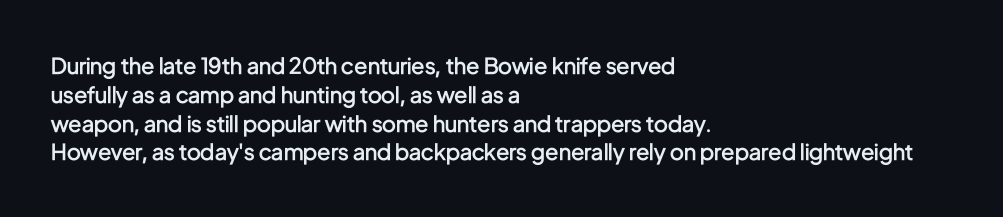
Left-aligned paragraph, ragged on the right. This sample uses plain, unmodified letter spacing. The lettering holds an erect, upright posture throughout. Underlining? Definitely not there. Students, this is semibold: more ink than regular, less than bold.
